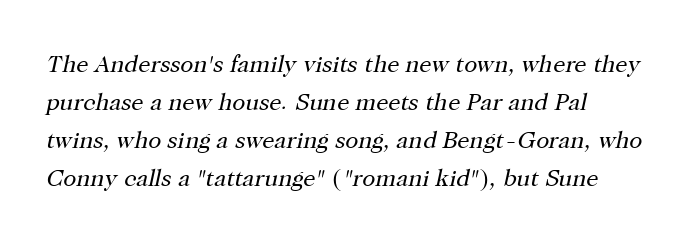
The image shows 24 px text type, italic (leaning right); set normal line spacing (1.59x), normal letter spacing, not underlined.
